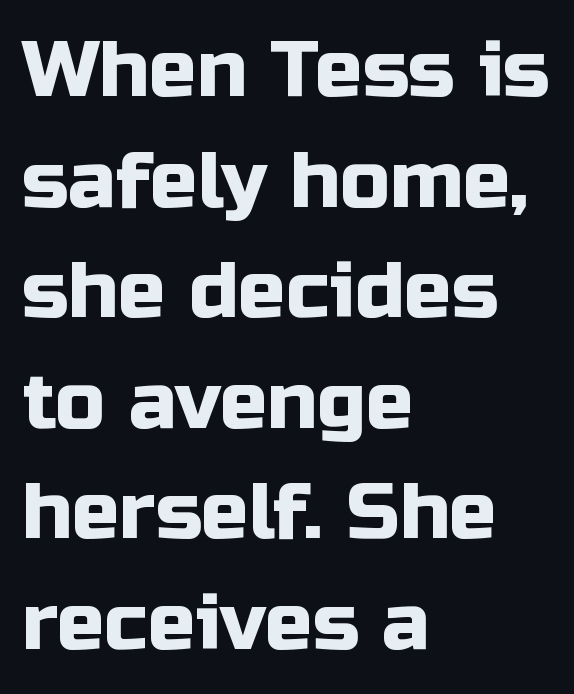
The image shows 79 px sans-serif type, upright; set left-aligned, normal line spacing (1.4x), normal letter spacing, not underlined; low stroke contrast and a medium x-height.
